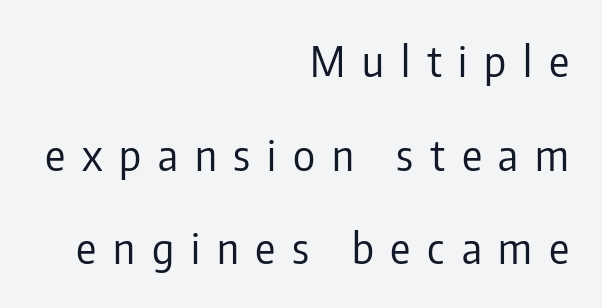
Leading: increased. Look at the tracking — it's clearly loosened, letters drifting apart. The strokes carry an ordinary text weight at most. A student would call this right alignment; a typographer would say flush right, rag left. Is this a sans? Yes — the strokes have no serifs. Proportional: the letters do not fall into vertical columns.
